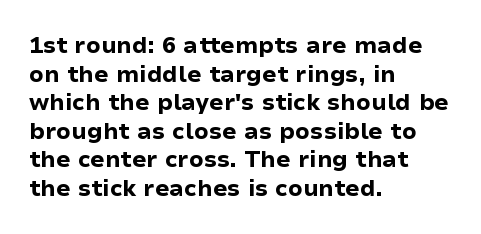
Q: Is the text bold? A: Yes.
Q: Is the text italic (slanted)? A: No, it is upright.
Q: Is the text underlined? A: No.
Q: How is the paragraph aligned? A: Left-aligned.
Q: Is the spacing between letters normal or unusually wide? A: Normal.
